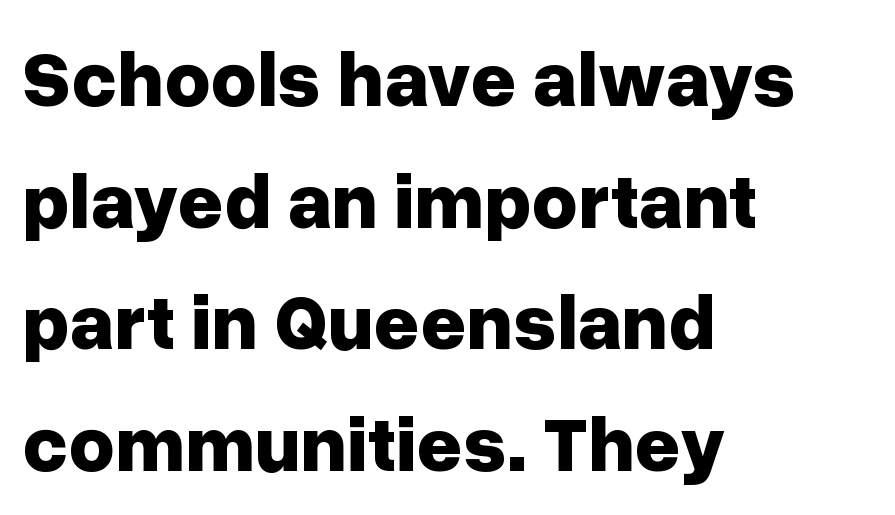
The image shows 79 px bold sans-serif type, upright; set left-aligned, normal line spacing (1.54x), normal letter spacing, not underlined; low stroke contrast and a medium x-height.
